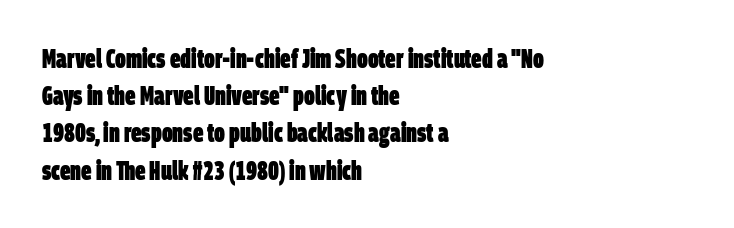
The letters are bold, with thick, heavy strokes. Anything drawn beneath the words? Only blank space. Students, observe: this is what conventionally led text looks like. The rag falls on the right side of this text block. Is the letter spacing exaggerated? No — it looks like the ordinary default.
